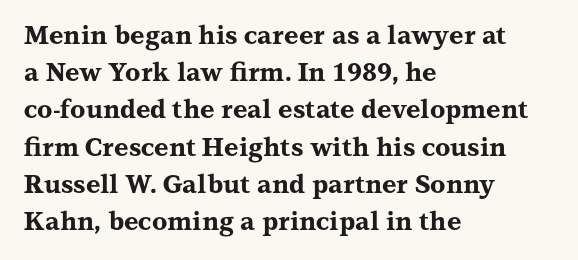
The image shows 25 px bold type, upright; set left-aligned, normal line spacing (1.49x), normal letter spacing, not underlined.
